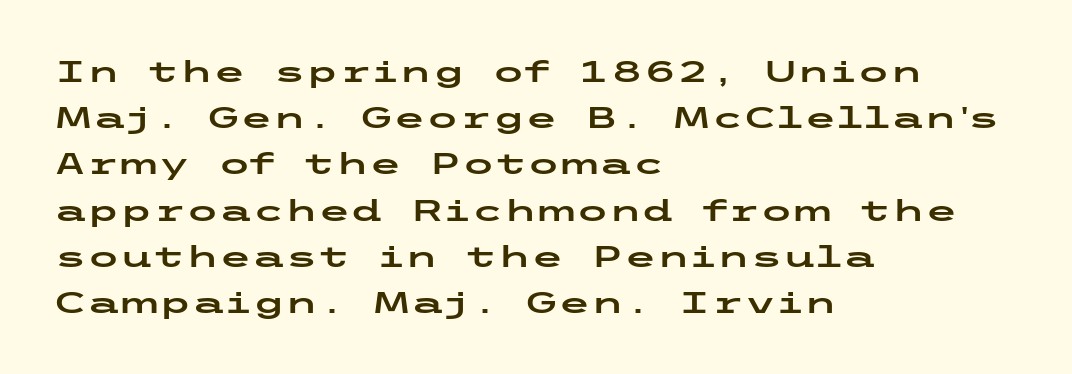
{"serif": "no", "italic": "no", "width": "wide", "stroke_contrast": "low", "x_height": "medium", "underline": "no", "align": "left", "line_spacing": "normal", "line_spacing_ratio": 1.54, "letter_spacing": "normal", "letter_spacing_em": 0.0, "glyph_px": 30}
